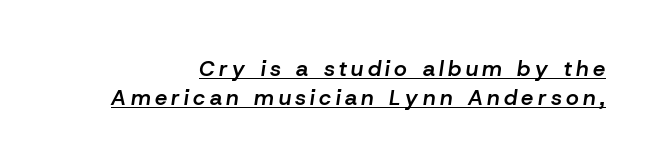
Q: Is the text bold? A: Semi-bold.
Q: Is the text italic (slanted)? A: Yes, it leans right by about 8 degrees.
Q: Is the text underlined? A: Yes.
Q: Is the spacing between letters normal or unusually wide? A: Unusually wide.
Q: Is the spacing between lines tight, normal or loose? A: Normal.
